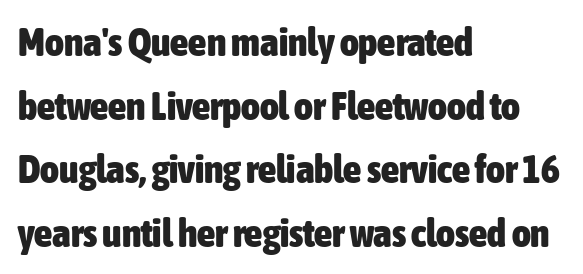
Q: Is the text bold? A: Yes.
Q: Is the text italic (slanted)? A: No, it is upright.
Q: Is the typeface a serif or a sans-serif typeface? A: Sans-serif.
Q: Is the text underlined? A: No.
Q: How is the paragraph aligned? A: Left-aligned.
Q: Is the spacing between letters normal or unusually wide? A: Normal.
Q: Is the spacing between lines tight, normal or loose? A: Normal.
Q: Width (condensed, normal, or wide)? A: Condensed.
Q: Stroke contrast? A: Low.
Q: x-height? A: Medium.
Q: Monospaced? A: No.
